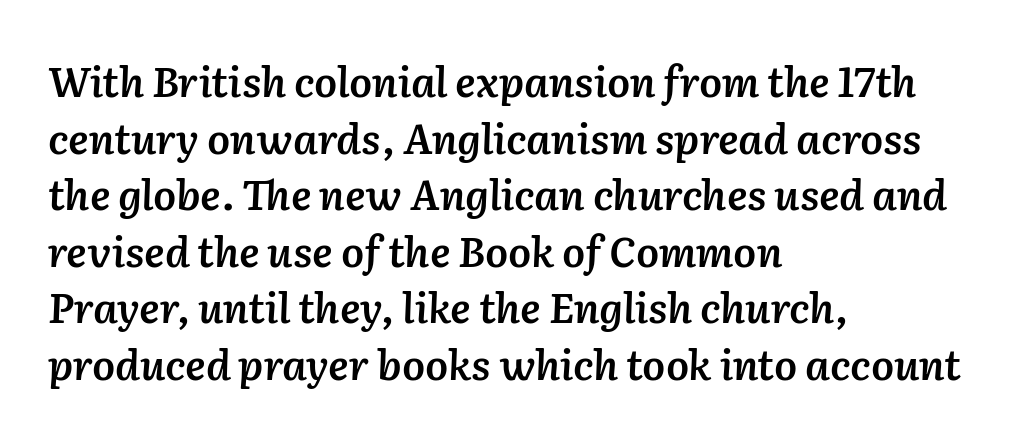
The image shows 41 px semibold type, italic (leaning right); set left-aligned, normal line spacing (1.38x), normal letter spacing, not underlined; low stroke contrast and a medium x-height.
